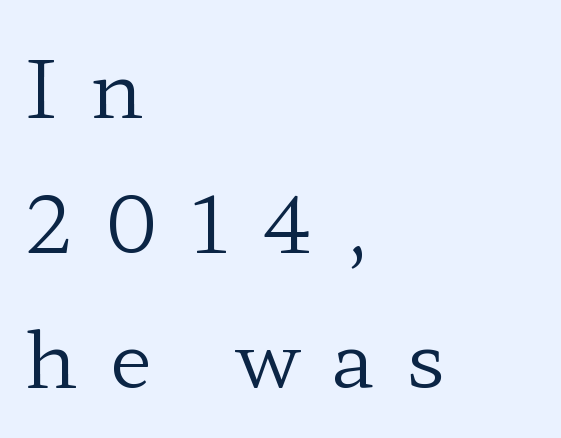
Q: Is the text bold? A: No.
Q: Is the text italic (slanted)? A: No, it is upright.
Q: Is the typeface a serif or a sans-serif typeface? A: Serif.
Q: Is the text underlined? A: No.
Q: How is the paragraph aligned? A: Left-aligned.
Q: Is the spacing between letters normal or unusually wide? A: Unusually wide.
Q: Width (condensed, normal, or wide)? A: Wide.
Q: Stroke contrast? A: Low.
Q: x-height? A: Medium.
Q: Monospaced? A: No.
